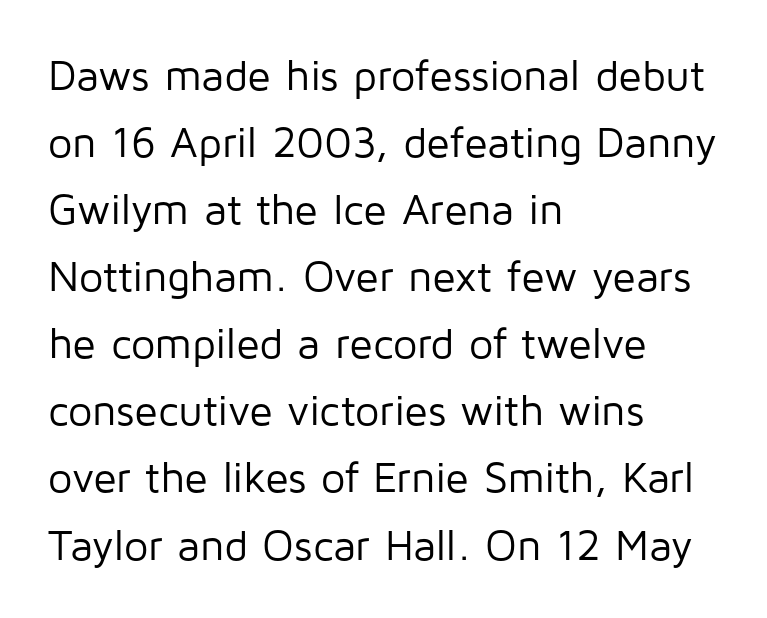
A typesetter would call this proportional, since set widths differ per character. Notice how descenders clear the ascenders below comfortably — that's standard leading. Honestly, the letter spacing is just normal — you wouldn't notice it. The area under the type is left untouched.
